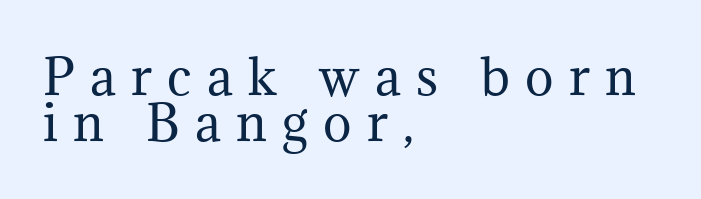
The typography opts for an upright posture over an oblique one. Look at the bottom of the vertical strokes: they flare into serifs here. The leading is snug, giving the passage a crowded texture. The font is comparable to plain body text, perhaps lighter. Left-aligned paragraph, ragged on the right.
